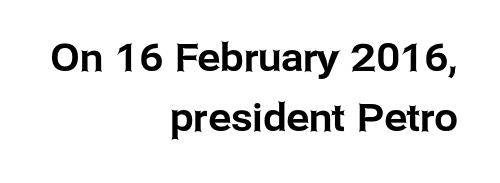
The image shows 38 px sans-serif type, upright; set right-aligned, normal line spacing (1.57x), normal letter spacing, not underlined; low stroke contrast and a medium x-height.
